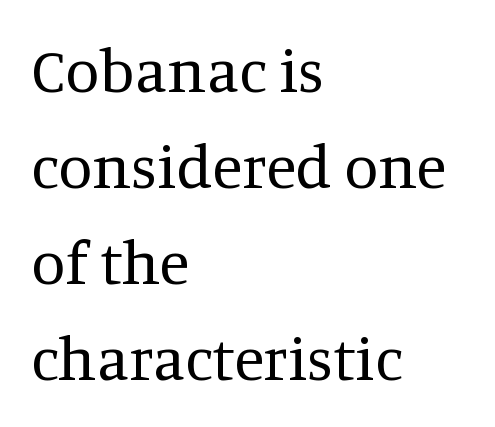
Q: Is the text bold? A: No.
Q: Is the text italic (slanted)? A: No, it is upright.
Q: Is the typeface a serif or a sans-serif typeface? A: Serif.
Q: Is the text underlined? A: No.
Q: How is the paragraph aligned? A: Left-aligned.
Q: Is the spacing between letters normal or unusually wide? A: Normal.
Q: Is the spacing between lines tight, normal or loose? A: Normal.
Q: Width (condensed, normal, or wide)? A: Normal.
Q: Stroke contrast? A: Medium.
Q: x-height? A: Large.
Q: Monospaced? A: No.
